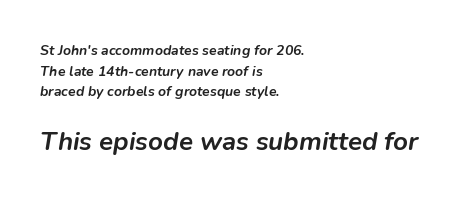
The image shows 26 px bold type, italic (leaning right); set left-aligned, normal line spacing (1.48x), normal letter spacing, not underlined; the second (bottom) block is 1.86x larger.
